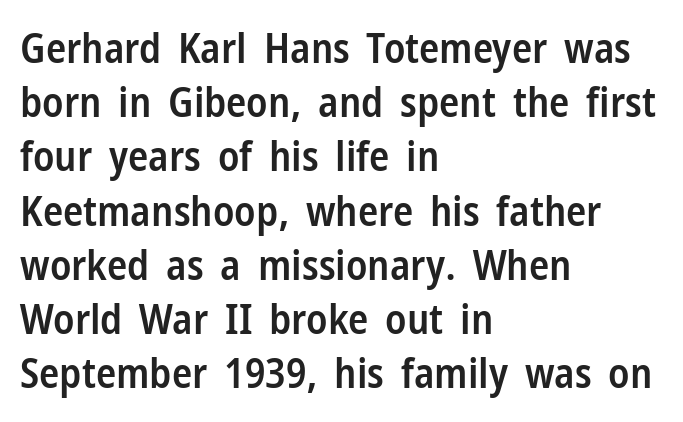
Firm but not heavy-handed strokes: this text is semibold. A typesetter would call this proportional, since set widths differ per character. Do the letters lean? They stand straight. Interline gaps are of average width in this sample.
